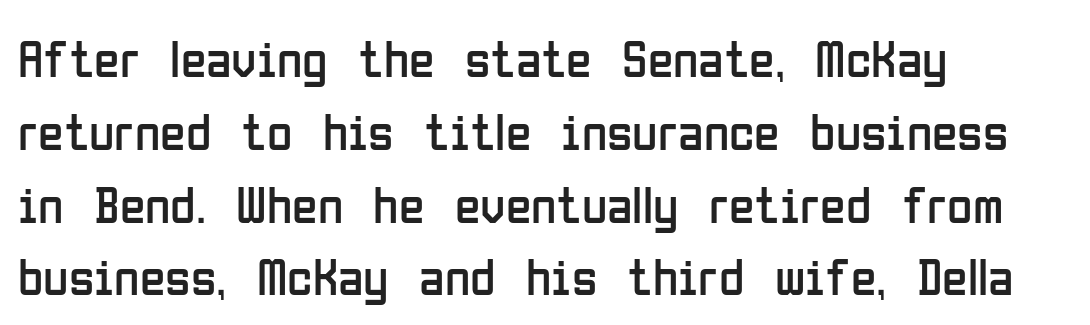
Q: Is the text bold? A: No.
Q: Is the text italic (slanted)? A: No, it is upright.
Q: Is the typeface a serif or a sans-serif typeface? A: Sans-serif.
Q: Is the text underlined? A: No.
Q: How is the paragraph aligned? A: Left-aligned.
Q: Is the spacing between letters normal or unusually wide? A: Normal.
Q: Is the spacing between lines tight, normal or loose? A: Normal.
Q: Width (condensed, normal, or wide)? A: Condensed.
Q: Stroke contrast? A: Low.
Q: x-height? A: Medium.
Q: Monospaced? A: No.
